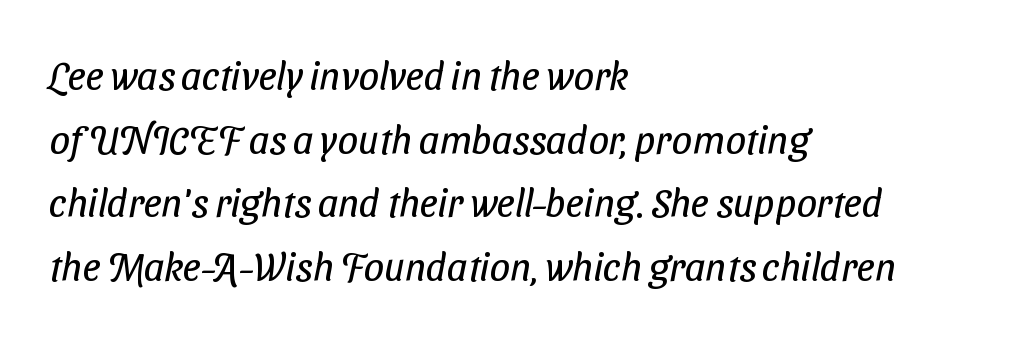
{"serif": "no", "bold": "no", "weight": "regular", "width": "condensed", "stroke_contrast": "low", "x_height": "medium", "monospaced": "no", "underline": "no", "align": "left", "line_spacing": "normal", "line_spacing_ratio": 1.59, "letter_spacing": "normal", "letter_spacing_em": 0.0, "glyph_px": 40}
